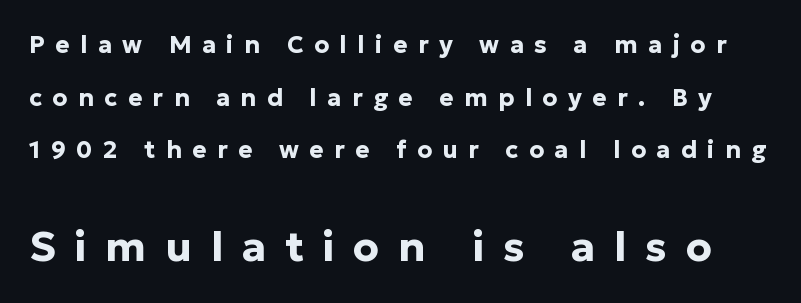
Looks like regular typesetting: each glyph gets only the width it needs. Regarding serifs, this sample does without them. The characters look thick and weighty, a clear bold. Tracking value appears strongly positive — letters spread wide. Block two is the big one; block one sits smaller above it.
